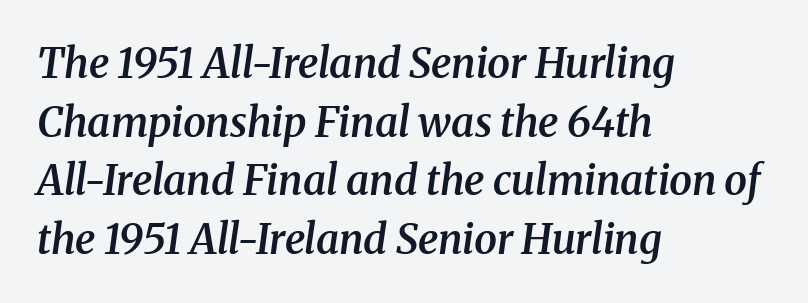
Q: Is the text bold? A: Semi-bold.
Q: Is the text italic (slanted)? A: Yes, it leans right by about 8 degrees.
Q: Is the typeface a serif or a sans-serif typeface? A: Serif.
Q: Is the text underlined? A: No.
Q: How is the paragraph aligned? A: Left-aligned.
Q: Is the spacing between letters normal or unusually wide? A: Normal.
Q: Is the spacing between lines tight, normal or loose? A: Normal.
Q: Width (condensed, normal, or wide)? A: Normal.
Q: Stroke contrast? A: Medium.
Q: x-height? A: Medium.
Q: Monospaced? A: No.
